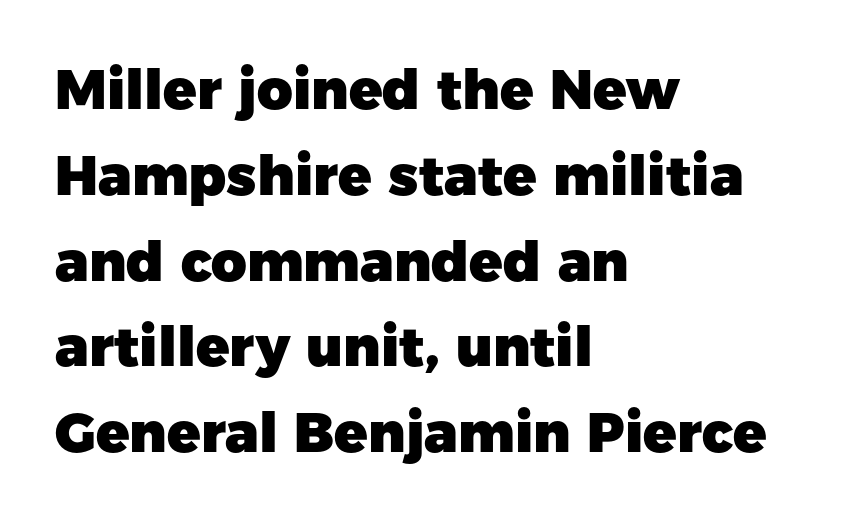
Students, observe: this is what conventionally led text looks like. These lines are set flush left with a ragged right edge. The passage shown is typed in a proportional face where columns would drift. The strip under each line holds only bare page. The face used here is rendered with its standard letterfit.
